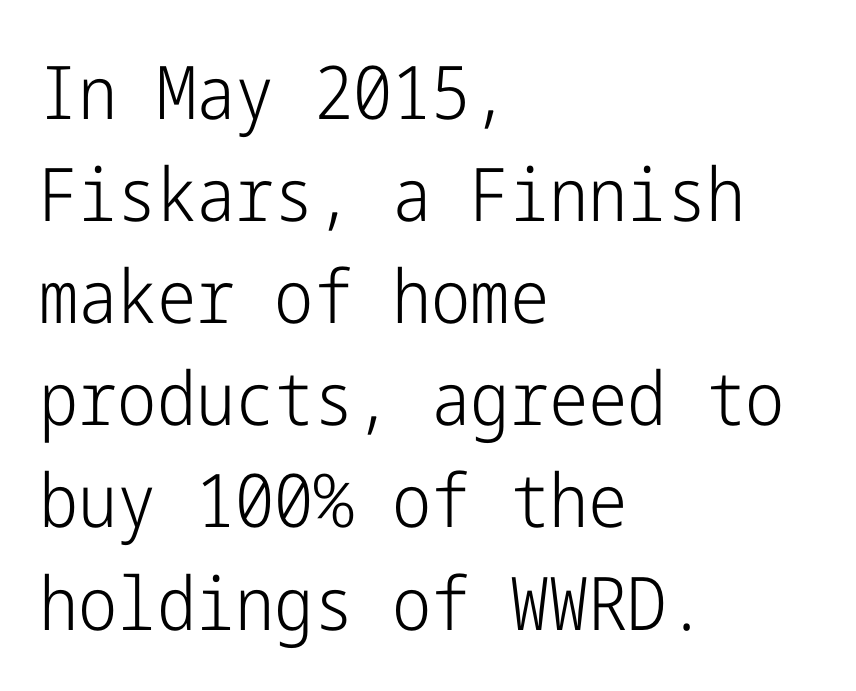
The image shows 74 px light, condensed sans-serif type, upright; set left-aligned, normal line spacing (1.38x), normal letter spacing, not underlined; low stroke contrast and a medium x-height.
